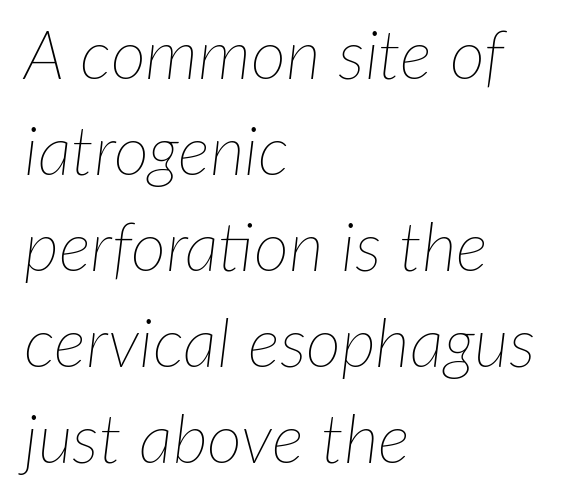
The image shows 68 px thin type, italic (leaning right); set left-aligned, normal line spacing (1.41x), normal letter spacing, not underlined; low stroke contrast and a medium x-height.
